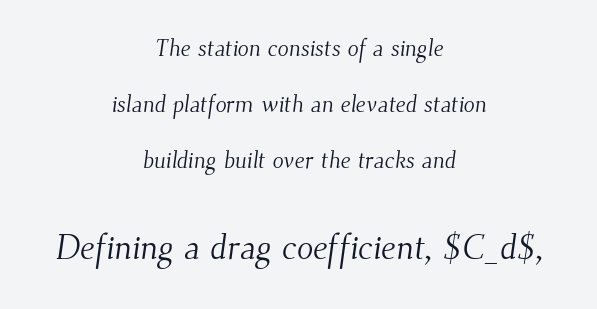
The image shows 34 px light serif type; set centered, loose line spacing (2.44x), normal letter spacing, not underlined; the second (bottom) block is 1.48x larger; medium stroke contrast and a small x-height.
